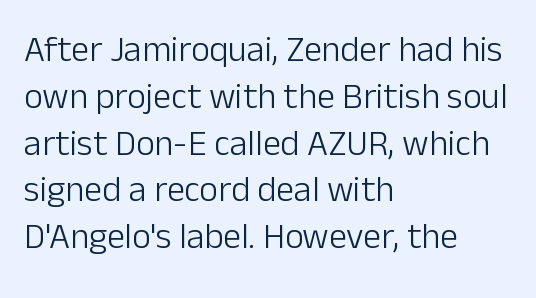
The image shows 36 px light sans-serif type, upright; set left-aligned, normal line spacing (1.3x), normal letter spacing, not underlined; low stroke contrast and a medium x-height.
